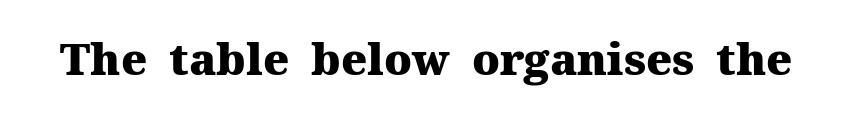
Q: Is the text bold? A: Yes.
Q: Is the text italic (slanted)? A: No, it is upright.
Q: Is the typeface a serif or a sans-serif typeface? A: Serif.
Q: Is the text underlined? A: No.
Q: Is the spacing between letters normal or unusually wide? A: Normal.
Q: Width (condensed, normal, or wide)? A: Normal.
Q: Stroke contrast? A: Medium.
Q: x-height? A: Medium.
Q: Monospaced? A: No.
